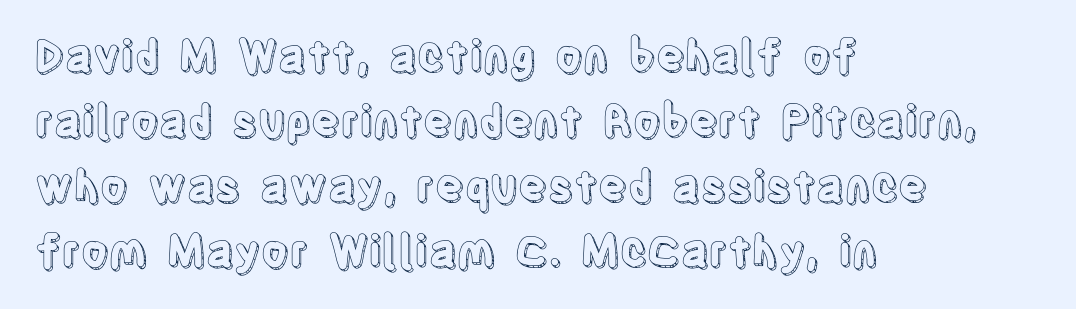
Q: Is the text italic (slanted)? A: No, it is upright.
Q: Is the text underlined? A: No.
Q: How is the paragraph aligned? A: Left-aligned.
Q: Is the spacing between letters normal or unusually wide? A: Normal.
Q: Is the spacing between lines tight, normal or loose? A: Normal.
Q: Width (condensed, normal, or wide)? A: Condensed.
Q: x-height? A: Large.
Q: Monospaced? A: No.
